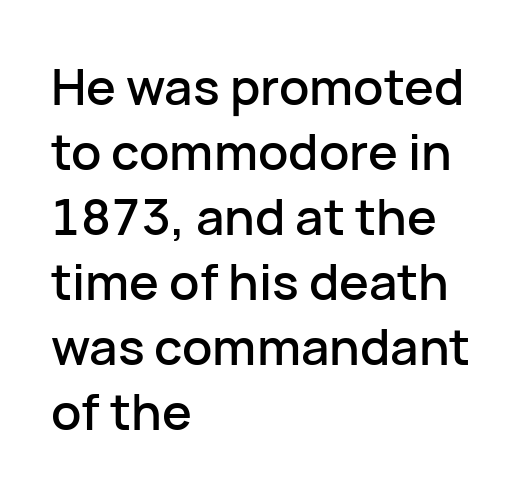
Q: Is the text italic (slanted)? A: No, it is upright.
Q: Is the typeface a serif or a sans-serif typeface? A: Sans-serif.
Q: Is the text underlined? A: No.
Q: How is the paragraph aligned? A: Left-aligned.
Q: Is the spacing between letters normal or unusually wide? A: Normal.
Q: Is the spacing between lines tight, normal or loose? A: Normal.
Q: Width (condensed, normal, or wide)? A: Normal.
Q: Stroke contrast? A: Low.
Q: x-height? A: Medium.
Q: Monospaced? A: No.
